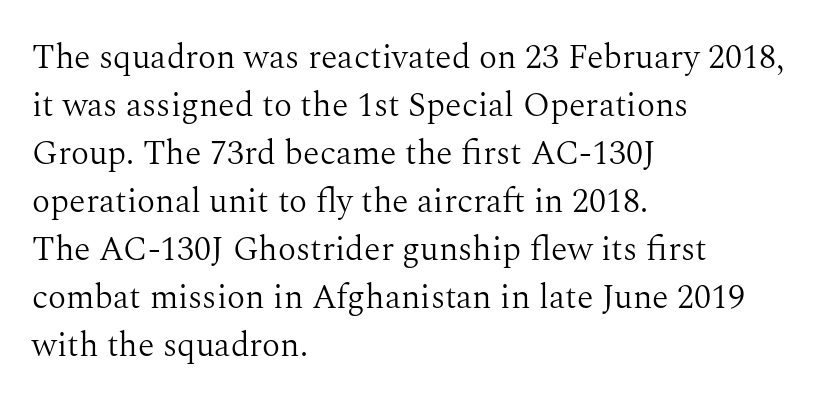
Q: Is the text bold? A: No.
Q: Is the text italic (slanted)? A: No, it is upright.
Q: Is the typeface a serif or a sans-serif typeface? A: Serif.
Q: Is the text underlined? A: No.
Q: How is the paragraph aligned? A: Left-aligned.
Q: Is the spacing between letters normal or unusually wide? A: Normal.
Q: Is the spacing between lines tight, normal or loose? A: Normal.
Q: Width (condensed, normal, or wide)? A: Normal.
Q: Stroke contrast? A: Medium.
Q: x-height? A: Medium.
Q: Monospaced? A: No.
